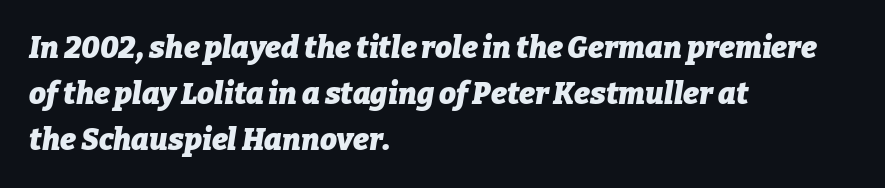
Here the glyphs are tracked normally, forming tight word shapes. Slanted lettering throughout. The face used here has the dense, thick strokes of a bold. Reading down the column, the eye jumps a familiar distance to each next line. Honestly, there is no underline to notice here at all. Think of a printed novel: that variable character pitch is what you see here.
